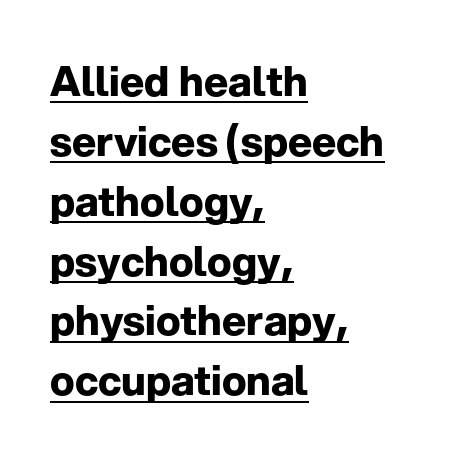
Q: Is the text bold? A: Yes.
Q: Is the text italic (slanted)? A: No, it is upright.
Q: Is the typeface a serif or a sans-serif typeface? A: Sans-serif.
Q: Is the text underlined? A: Yes.
Q: How is the paragraph aligned? A: Left-aligned.
Q: Is the spacing between letters normal or unusually wide? A: Normal.
Q: Is the spacing between lines tight, normal or loose? A: Normal.
Q: Width (condensed, normal, or wide)? A: Normal.
Q: Stroke contrast? A: Low.
Q: x-height? A: Medium.
Q: Monospaced? A: No.
